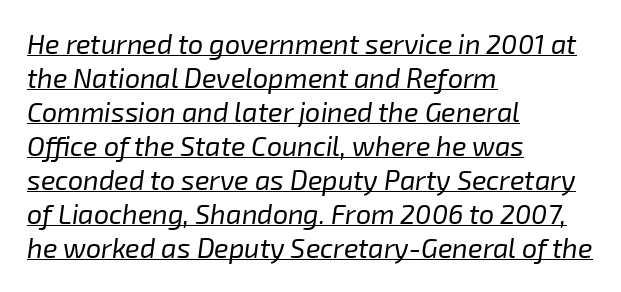
The passage shown is underscored from start to finish. Heft: none added — not bold. You could call the tracking neutral — neither tight nor loose. Would a proofreader flag this as italicized? Yes. The line-height multiplier appears to be the usual default.
